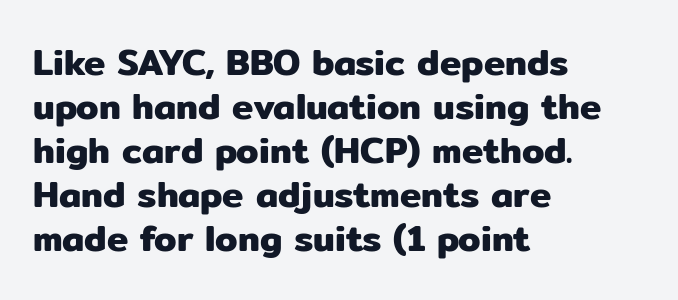
Q: Is the text italic (slanted)? A: No, it is upright.
Q: Is the typeface a serif or a sans-serif typeface? A: Sans-serif.
Q: Is the text underlined? A: No.
Q: How is the paragraph aligned? A: Left-aligned.
Q: Is the spacing between letters normal or unusually wide? A: Normal.
Q: Width (condensed, normal, or wide)? A: Normal.
Q: Stroke contrast? A: Low.
Q: x-height? A: Medium.
Q: Monospaced? A: No.
